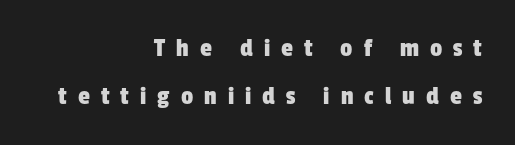
The image shows 27 px text type; set right-aligned, line spacing 1.76x, unusually wide letter spacing (+0.41 em), not underlined.
